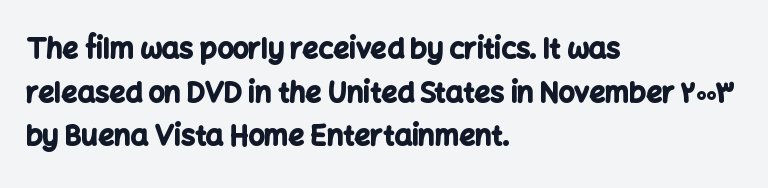
The image shows 28 px bold sans-serif type, upright; set left-aligned, normal line spacing (1.56x), normal letter spacing, not underlined; low stroke contrast and a medium x-height.
